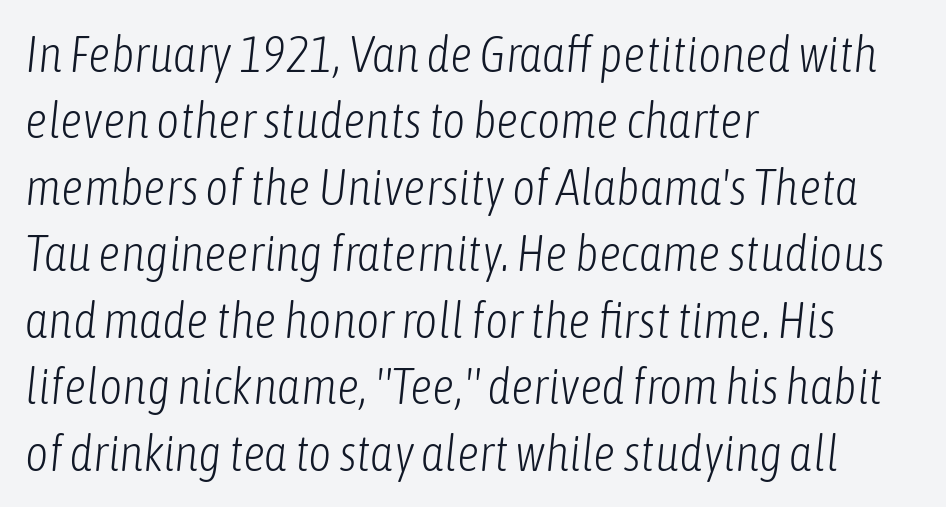
Q: Is the text bold? A: No.
Q: Is the text italic (slanted)? A: Yes, it leans right by about 6 degrees.
Q: Is the text underlined? A: No.
Q: How is the paragraph aligned? A: Left-aligned.
Q: Is the spacing between letters normal or unusually wide? A: Normal.
Q: Is the spacing between lines tight, normal or loose? A: Normal.
Q: Width (condensed, normal, or wide)? A: Condensed.
Q: Stroke contrast? A: Low.
Q: x-height? A: Medium.
Q: Monospaced? A: No.
